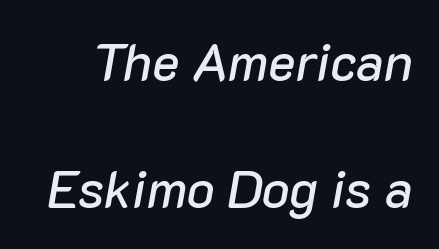
{"italic": "yes", "lean": "right", "slant_degrees": 10, "width": "normal", "stroke_contrast": "low", "x_height": "medium", "monospaced": "no", "underline": "no", "line_spacing": "loose", "line_spacing_ratio": 2.45, "letter_spacing": "normal", "letter_spacing_em": 0.0, "glyph_px": 52}
